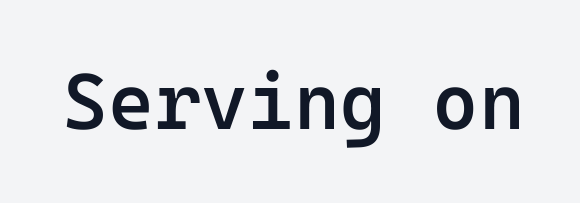
The passage shown is typeset with a sans-serif family. The passage shown is not underscored anywhere. You could call the tracking neutral — neither tight nor loose. The lettering stays uniformly vertical, giving the passage a roman look.
